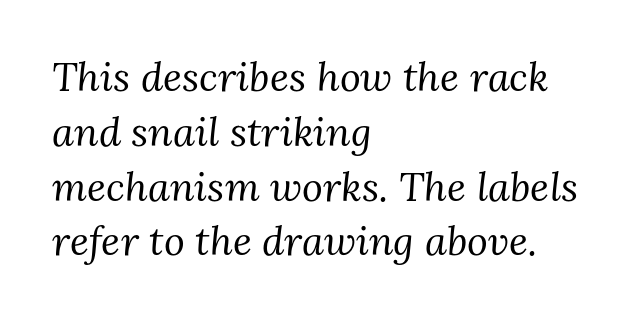
{"serif": "yes", "italic": "yes", "lean": "right", "slant_degrees": 3, "bold": "no", "weight": "regular", "width": "normal", "stroke_contrast": "medium", "x_height": "medium", "monospaced": "no", "underline": "no", "align": "left", "line_spacing": "normal", "line_spacing_ratio": 1.37, "letter_spacing": "normal", "letter_spacing_em": 0.0, "glyph_px": 40}
